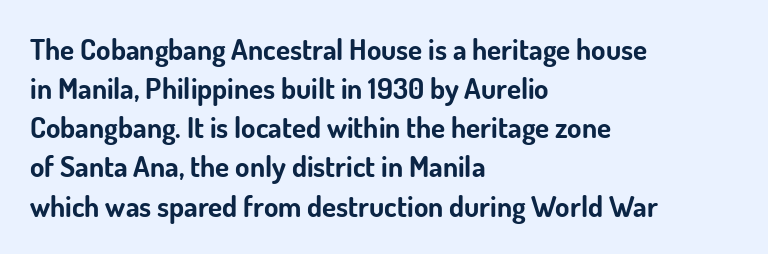
Normally led — the rows are evenly, conventionally spaced. A typesetter would call this zero additional tracking. Spacing verdict: proportional, widths tailored to each character. Visually the block forms a straight wall on the left and a jagged coastline on the right.
